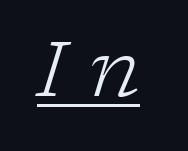
The image shows 76 px light serif type, italic (leaning right); set unusually wide letter spacing (+0.31 em), underlined; low stroke contrast and a medium x-height.
